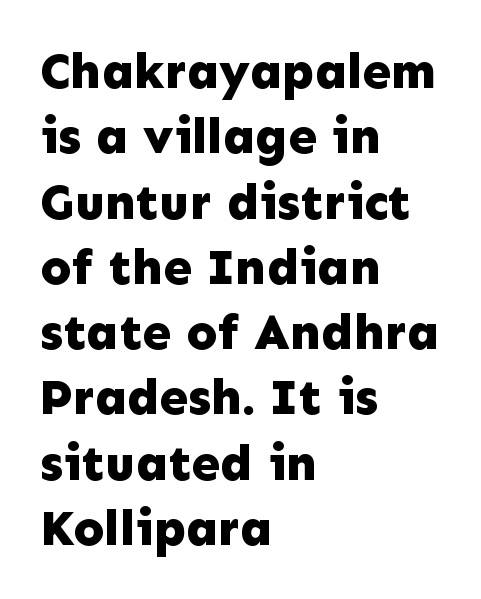
Words appear dense and cohesive because spacing is normal. Normally led — the rows are evenly, conventionally spaced. Looks like regular typesetting: each glyph gets only the width it needs. Has an underline been added? It has not. I'd call this a sans setting — the letters go barefoot.
